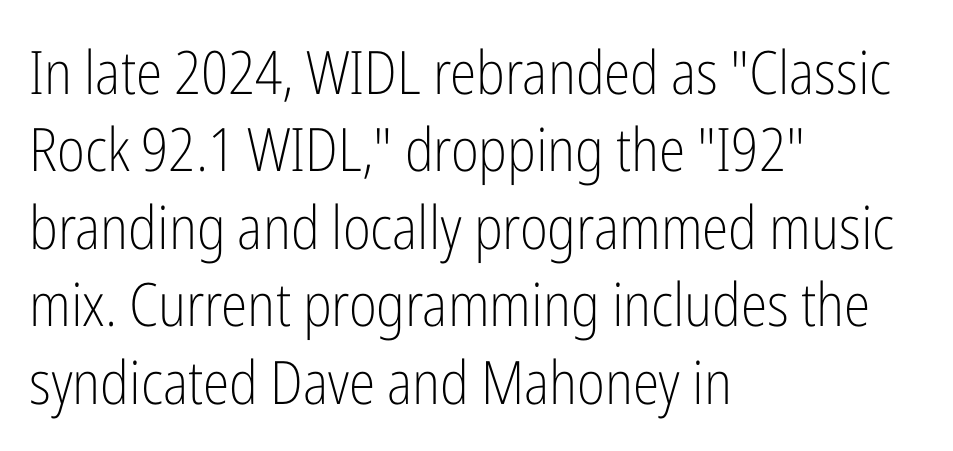
Is there much room between lines? A standard amount, neither cramped nor airy. Summary of weight: not heavy and not bold. The lines are quadded left. The space beneath each line is pristine and unruled. Is this a fixed-width face? No — the glyphs have proportional, varying widths. The letters stand upright; this is a roman face.
